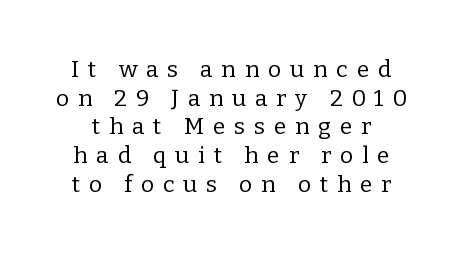
You could only call the tracking loose — the letters float apart. Honestly, the row spacing looks completely unremarkable. The specimen omits any rule beneath the text block's lines. This reads as an unemphasized weight, regular at the heaviest. When letters stand straight like this, we call the style roman or upright.
